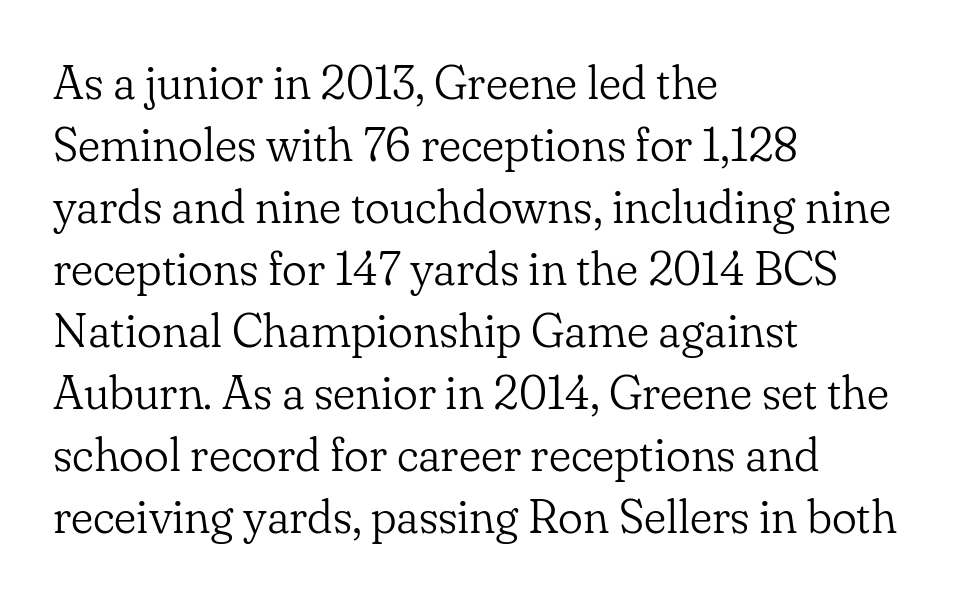
Does the copy run flush right? No — it runs flush left. The foot of each line stays bare and open. These lines are rendered in a variable-pitch font. Counters stay open thanks to moderate or lighter strokes. Each word holds together tightly as a unit, with standard inter-letter gaps.
